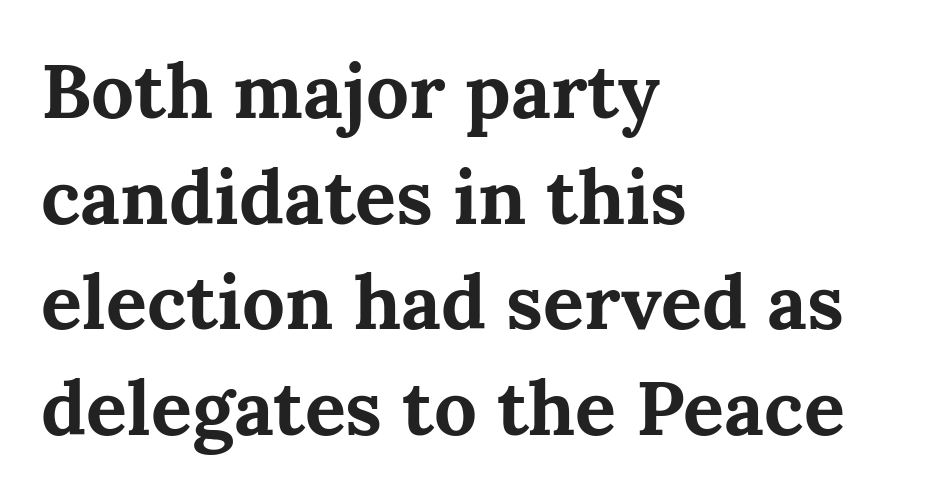
{"serif": "yes", "italic": "no", "bold": "yes", "weight": "bold", "width": "normal", "stroke_contrast": "medium", "x_height": "medium", "monospaced": "no", "underline": "no", "align": "left", "line_spacing": "normal", "line_spacing_ratio": 1.39, "letter_spacing": "normal", "letter_spacing_em": 0.0, "glyph_px": 76}
